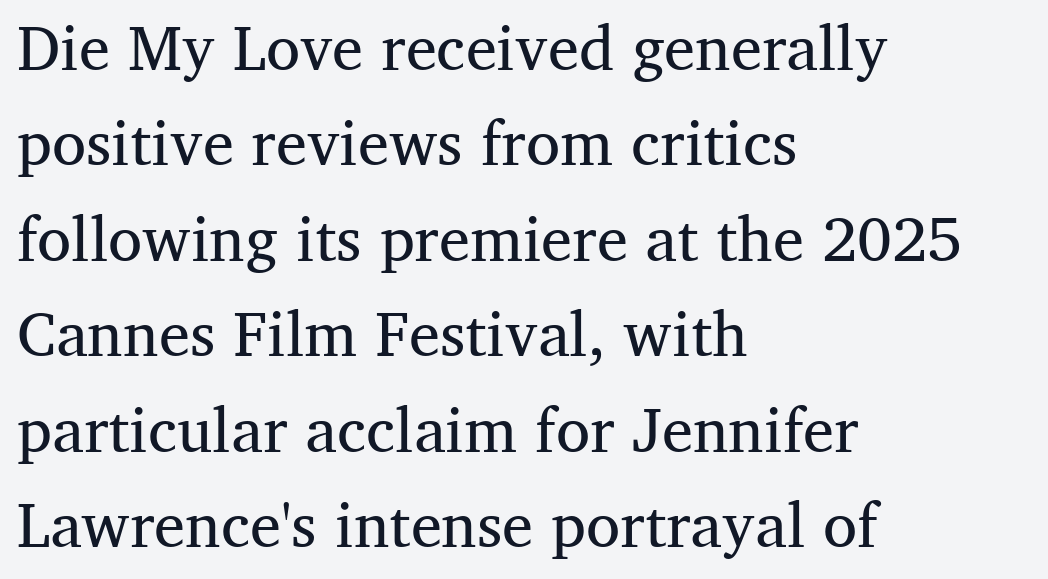
{"serif": "yes", "italic": "no", "bold": "no", "weight": "regular", "width": "normal", "stroke_contrast": "medium", "x_height": "medium", "monospaced": "no", "underline": "no", "align": "left", "line_spacing": "normal", "line_spacing_ratio": 1.54, "letter_spacing": "normal", "letter_spacing_em": 0.0, "glyph_px": 62}
